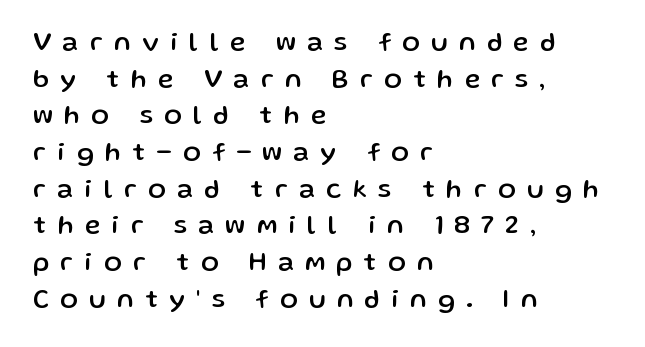
The image shows 26 px text type, upright; set left-aligned, normal line spacing (1.41x), unusually wide letter spacing (+0.44 em), not underlined.
